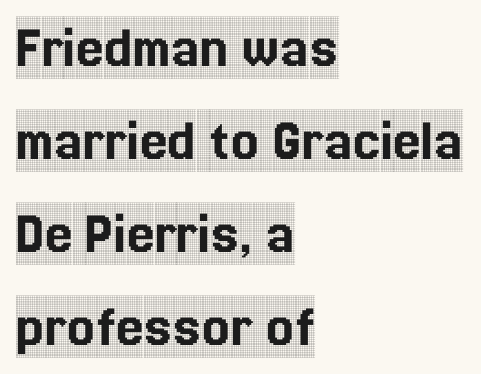
Q: Is the text italic (slanted)? A: No, it is upright.
Q: Is the typeface a serif or a sans-serif typeface? A: Serif.
Q: Is the text underlined? A: No.
Q: How is the paragraph aligned? A: Left-aligned.
Q: Is the spacing between letters normal or unusually wide? A: Normal.
Q: Is the spacing between lines tight, normal or loose? A: Normal.
Q: Width (condensed, normal, or wide)? A: Condensed.
Q: x-height? A: Large.
Q: Monospaced? A: No.
